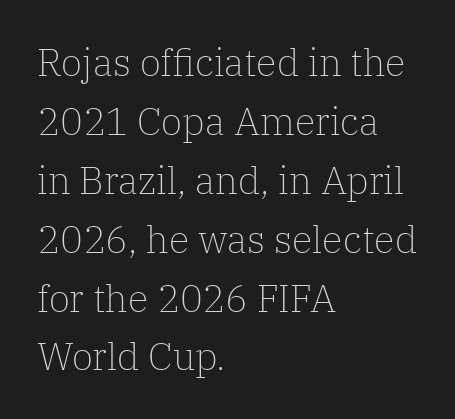
{"serif": "yes", "italic": "no", "bold": "no", "weight": "light", "width": "normal", "stroke_contrast": "low", "x_height": "medium", "monospaced": "no", "underline": "no", "align": "left", "line_spacing": "normal", "line_spacing_ratio": 1.55, "letter_spacing": "normal", "letter_spacing_em": 0.0, "glyph_px": 38}
